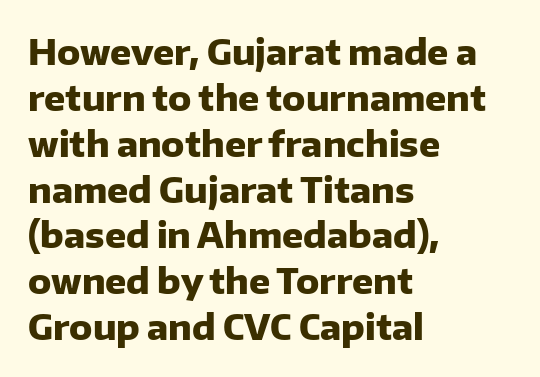
The image shows 35 px heavy sans-serif type, upright; set left-aligned, normal line spacing (1.31x), normal letter spacing, not underlined; low stroke contrast and a medium x-height.
